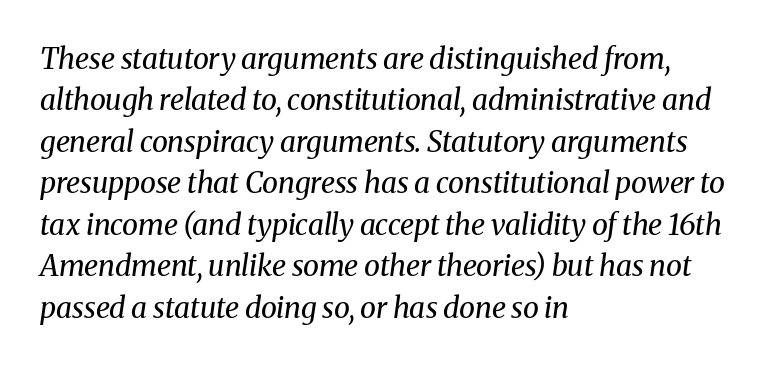
These lines are rendered in a variable-pitch font. Counters stay open thanks to moderate or lighter strokes. Which margin do the lines hug? The left one — the right edge is uneven. The string is rendered with underlining switched off. The passage shown leans; its letterforms are oblique. A typesetter would call this zero additional tracking.
